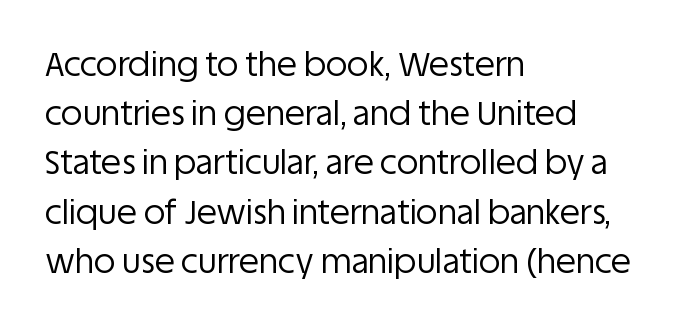
The type sits square on the baseline with zero lean. The letterforms sit at book weight or below. A typesetter would call this zero additional tracking. Letterform terminals end flat and unadorned throughout the passage. Is the block centered? No — it sits flush against the left margin. The rendering uses a moderate line-height, typical for paragraphs.
